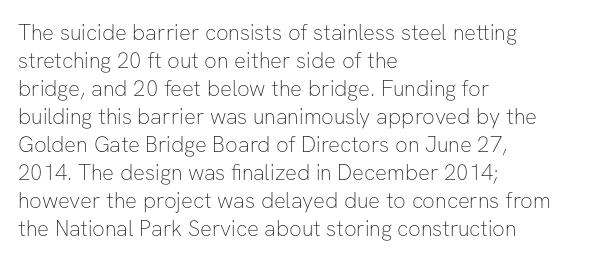
Q: Is the text bold? A: No.
Q: Is the text italic (slanted)? A: No, it is upright.
Q: Is the text underlined? A: No.
Q: How is the paragraph aligned? A: Left-aligned.
Q: Is the spacing between letters normal or unusually wide? A: Normal.
Q: Is the spacing between lines tight, normal or loose? A: Normal.
